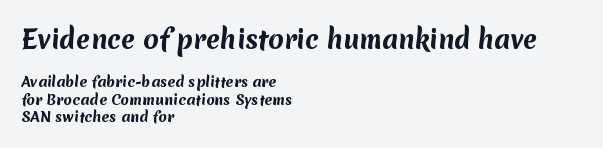
Q: Is the text bold? A: Yes.
Q: Is the text underlined? A: No.
Q: How is the paragraph aligned? A: Left-aligned.
Q: Is the spacing between letters normal or unusually wide? A: Normal.
Q: Which block of text is set in a larger size, the first (top) or the second (bottom)? A: The first (top) one.
